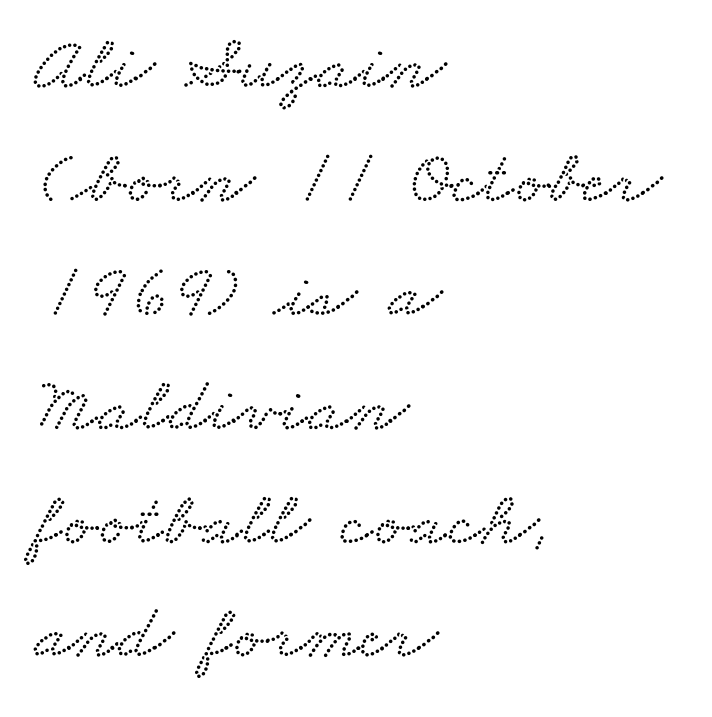
{"serif": "yes", "width": "wide", "stroke_contrast": "low", "x_height": "small", "monospaced": "no", "underline": "no", "align": "left", "line_spacing": "normal", "line_spacing_ratio": 1.46, "letter_spacing": "normal", "letter_spacing_em": 0.0, "glyph_px": 78}
